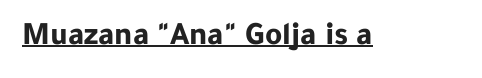
{"serif": "no", "italic": "no", "bold": "yes", "weight": "bold", "width": "normal", "stroke_contrast": "low", "x_height": "medium", "monospaced": "no", "underline": "yes", "letter_spacing": "normal", "letter_spacing_em": 0.0, "glyph_px": 33}
